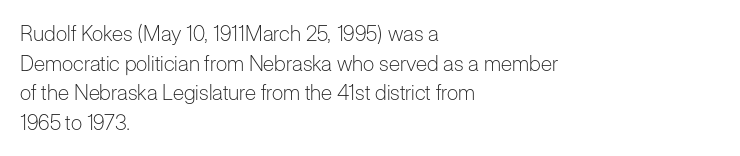
Q: Is the text bold? A: No.
Q: Is the text italic (slanted)? A: No, it is upright.
Q: Is the text underlined? A: No.
Q: How is the paragraph aligned? A: Left-aligned.
Q: Is the spacing between letters normal or unusually wide? A: Normal.
Q: Is the spacing between lines tight, normal or loose? A: Normal.
